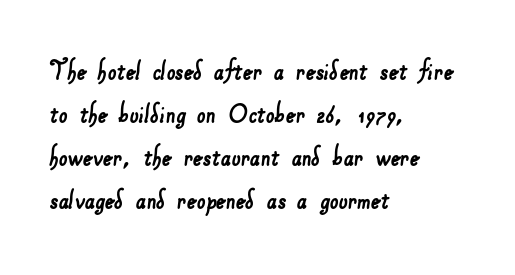
{"serif": "no", "width": "normal", "stroke_contrast": "low", "x_height": "small", "monospaced": "no", "underline": "no", "align": "left", "line_spacing": "normal", "line_spacing_ratio": 1.39, "letter_spacing": "normal", "letter_spacing_em": 0.0, "glyph_px": 31}
